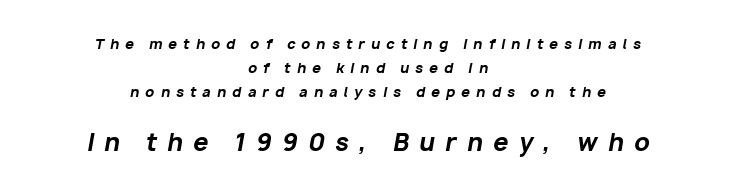
{"italic": "yes", "lean": "right", "slant_degrees": 10, "bold": "yes", "underline": "no", "align": "center", "line_spacing_ratio": 1.73, "letter_spacing": "wide", "letter_spacing_em": 0.43, "larger_block": "second", "size_ratio": 1.71, "glyph_px": 24}
